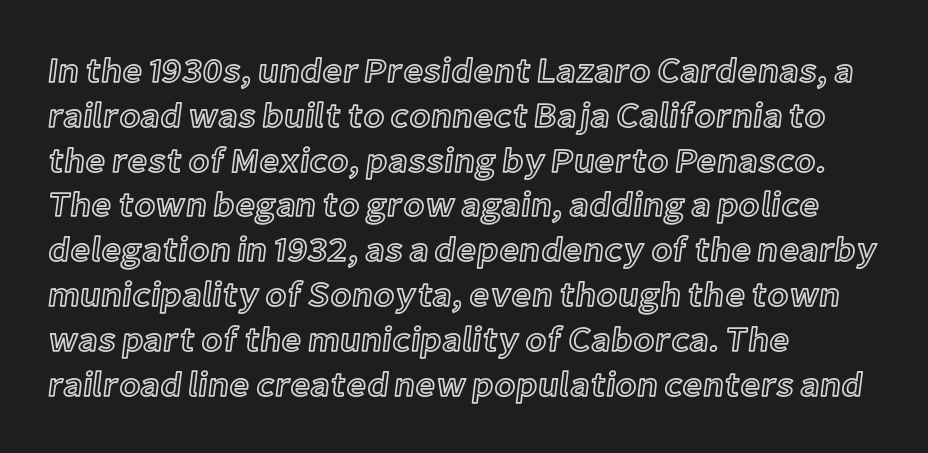
{"width": "normal", "x_height": "medium", "monospaced": "no", "underline": "no", "align": "left", "line_spacing": "normal", "line_spacing_ratio": 1.28, "letter_spacing": "normal", "letter_spacing_em": 0.0, "glyph_px": 35}
